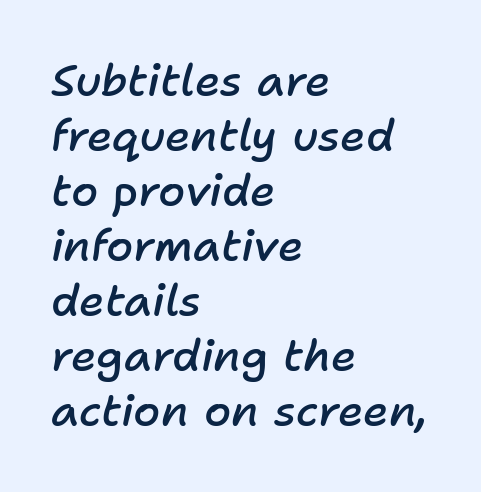
Slanted lettering throughout. Honestly, the letter spacing is just normal — you wouldn't notice it. Typesetter's note: demi weight, one step under bold. The lines in this sample share a left origin and differ only in where they stop. Vertical spacing — default. Looks like regular typesetting: each glyph gets only the width it needs.
